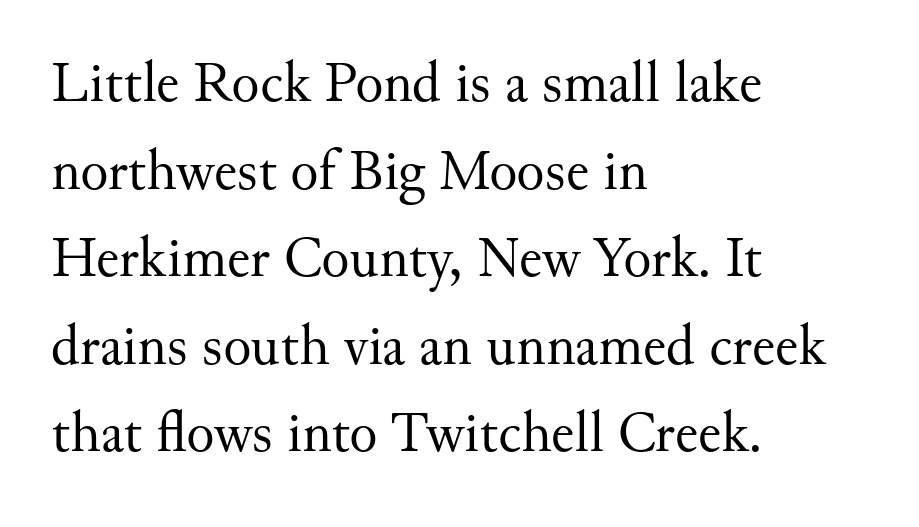
The image shows 58 px regular-weight serif type, upright; set left-aligned, normal line spacing (1.51x), normal letter spacing, not underlined; medium stroke contrast and a small x-height.
